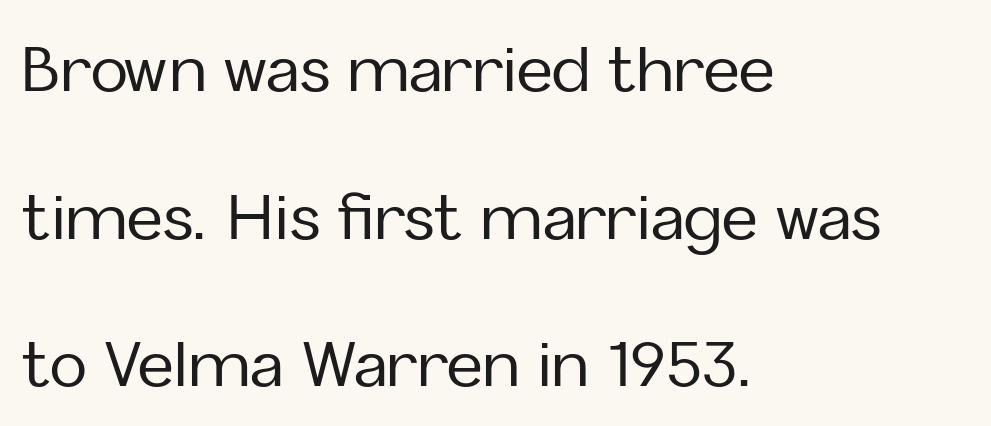
The image shows 62 px sans-serif type, upright; set left-aligned, loose line spacing (2.38x), normal letter spacing, not underlined; low stroke contrast and a medium x-height.
